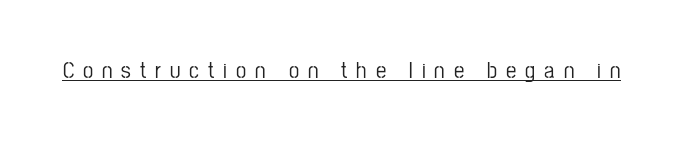
Somebody hit Ctrl+U on this one — the words are underlined. This sample uses an upright cut, with every glyph sitting square on the baseline. Here the glyphs are tracked loosely, breaking word shapes into spaced letters.
